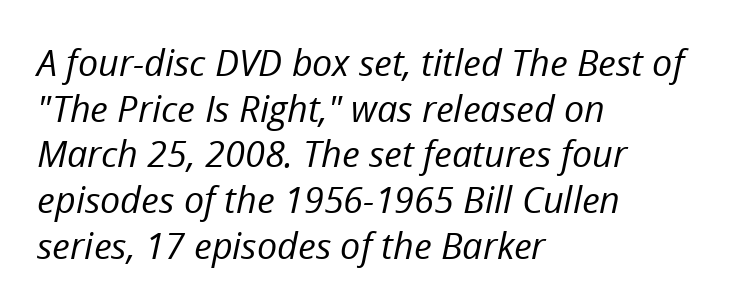
{"italic": "yes", "lean": "right", "slant_degrees": 12, "bold": "no", "weight": "regular", "width": "normal", "stroke_contrast": "low", "x_height": "medium", "monospaced": "no", "underline": "no", "align": "left", "line_spacing": "normal", "line_spacing_ratio": 1.27, "letter_spacing": "normal", "letter_spacing_em": 0.0, "glyph_px": 36}
